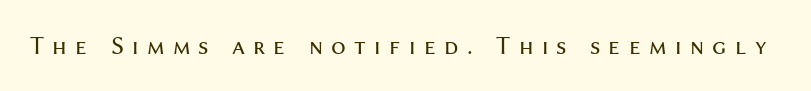
The image shows 26 px text type, upright; set unusually wide letter spacing (+0.32 em), not underlined.
